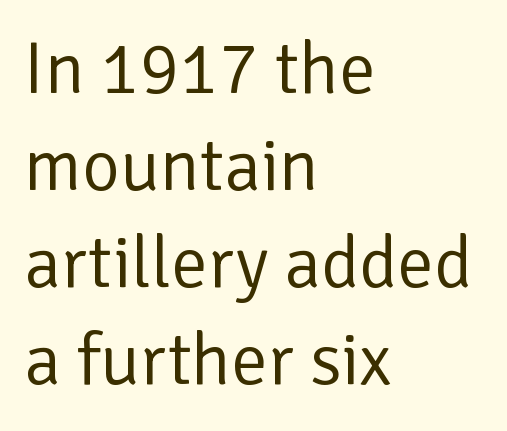
Q: Is the text bold? A: No.
Q: Is the text italic (slanted)? A: No, it is upright.
Q: Is the typeface a serif or a sans-serif typeface? A: Sans-serif.
Q: Is the text underlined? A: No.
Q: How is the paragraph aligned? A: Left-aligned.
Q: Is the spacing between letters normal or unusually wide? A: Normal.
Q: Is the spacing between lines tight, normal or loose? A: Normal.
Q: Width (condensed, normal, or wide)? A: Normal.
Q: Stroke contrast? A: Low.
Q: x-height? A: Medium.
Q: Monospaced? A: No.
